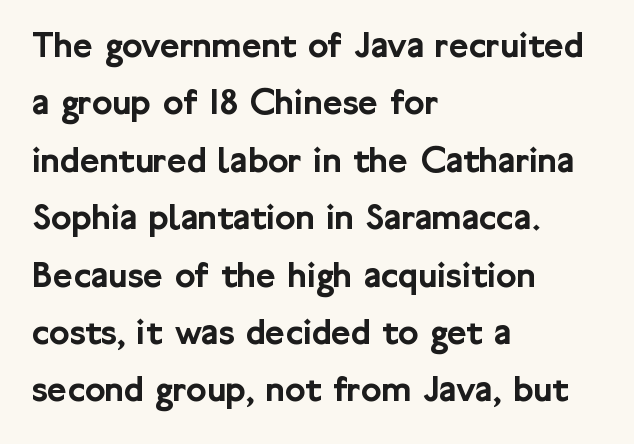
Q: Is the text italic (slanted)? A: No, it is upright.
Q: Is the typeface a serif or a sans-serif typeface? A: Sans-serif.
Q: Is the text underlined? A: No.
Q: How is the paragraph aligned? A: Left-aligned.
Q: Is the spacing between letters normal or unusually wide? A: Normal.
Q: Is the spacing between lines tight, normal or loose? A: Normal.
Q: Width (condensed, normal, or wide)? A: Normal.
Q: Stroke contrast? A: Low.
Q: x-height? A: Medium.
Q: Monospaced? A: No.
